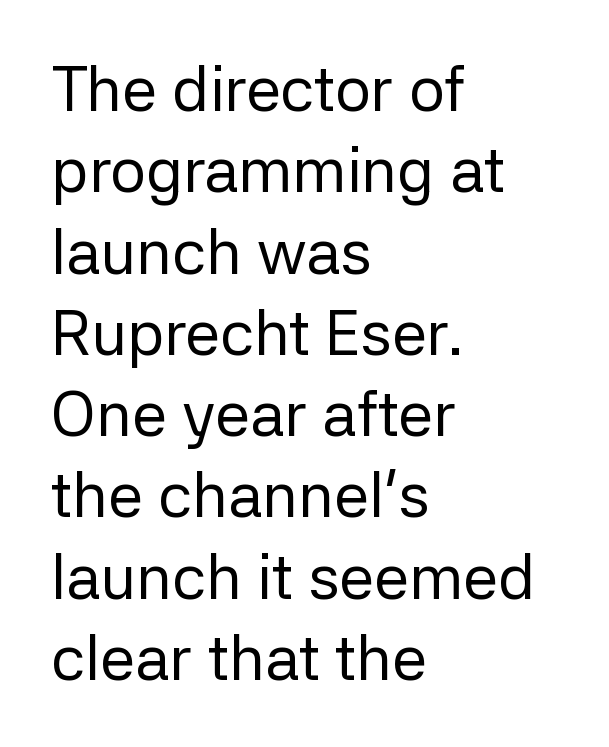
Q: Is the text bold? A: No.
Q: Is the text italic (slanted)? A: No, it is upright.
Q: Is the typeface a serif or a sans-serif typeface? A: Sans-serif.
Q: Is the text underlined? A: No.
Q: How is the paragraph aligned? A: Left-aligned.
Q: Is the spacing between letters normal or unusually wide? A: Normal.
Q: Is the spacing between lines tight, normal or loose? A: Normal.
Q: Width (condensed, normal, or wide)? A: Normal.
Q: Stroke contrast? A: Low.
Q: x-height? A: Medium.
Q: Monospaced? A: No.
